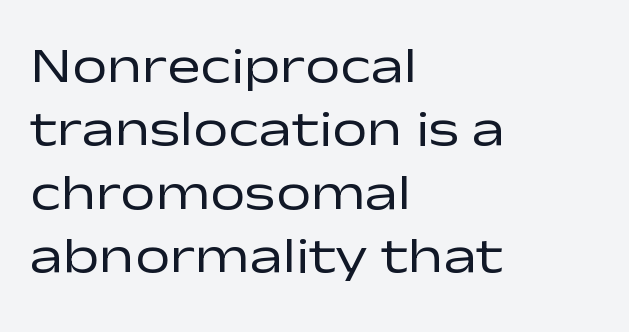
The rendering uses natural spacing where letterforms have individual widths. This rendering features lettering with no underline. Each letter's strokes conclude bluntly, with no projecting serifs. No chunkiness to these letters — they're not bold. Alignment: flush left.
